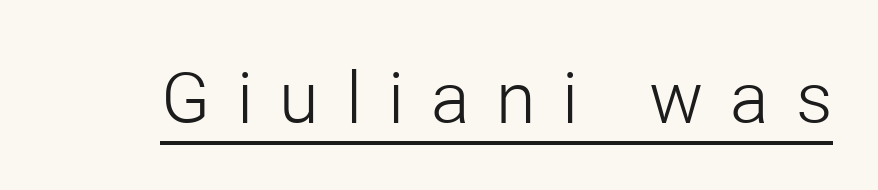
Q: Is the text bold? A: No.
Q: Is the text italic (slanted)? A: No, it is upright.
Q: Is the typeface a serif or a sans-serif typeface? A: Sans-serif.
Q: Is the text underlined? A: Yes.
Q: Is the spacing between letters normal or unusually wide? A: Unusually wide.
Q: Width (condensed, normal, or wide)? A: Normal.
Q: Stroke contrast? A: Low.
Q: x-height? A: Medium.
Q: Monospaced? A: No.
